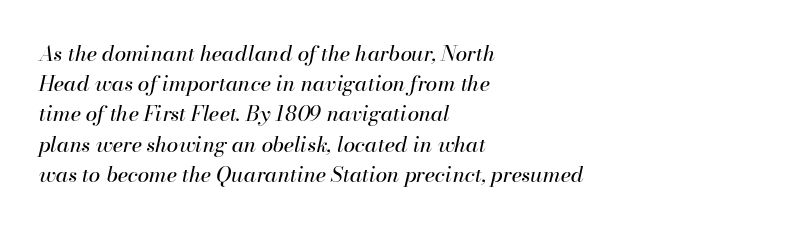
The image shows 21 px text type, italic (leaning right); set left-aligned, normal line spacing (1.44x), normal letter spacing, not underlined.
